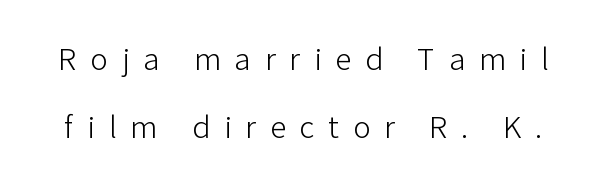
{"serif": "no", "italic": "no", "bold": "no", "weight": "light", "width": "normal", "stroke_contrast": "low", "x_height": "medium", "monospaced": "no", "underline": "no", "line_spacing": "loose", "line_spacing_ratio": 2.06, "letter_spacing": "wide", "letter_spacing_em": 0.42, "glyph_px": 33}
